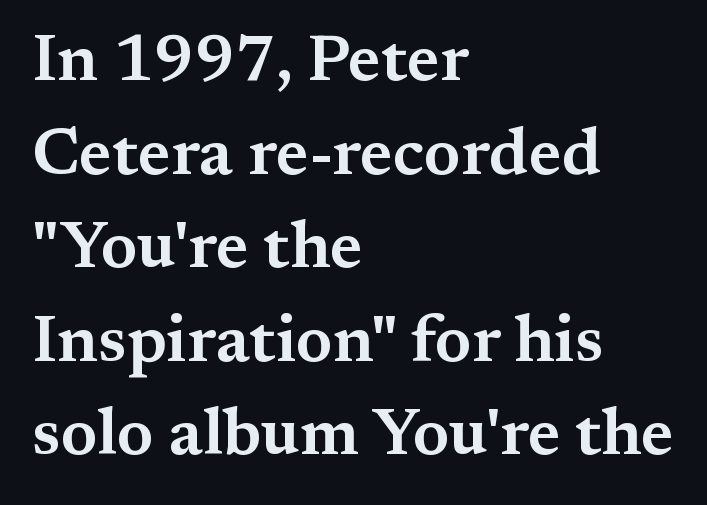
{"serif": "yes", "italic": "no", "width": "wide", "stroke_contrast": "medium", "x_height": "medium", "monospaced": "no", "underline": "no", "align": "left", "line_spacing": "normal", "line_spacing_ratio": 1.44, "letter_spacing": "normal", "letter_spacing_em": 0.0, "glyph_px": 65}
